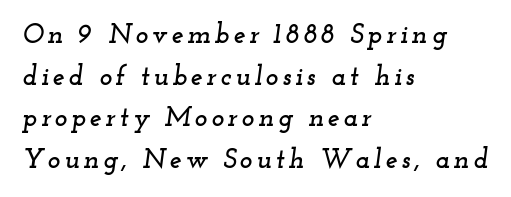
Q: Is the text italic (slanted)? A: Yes, it leans right by about 12 degrees.
Q: Is the text underlined? A: No.
Q: How is the paragraph aligned? A: Left-aligned.
Q: Is the spacing between lines tight, normal or loose? A: Normal.
